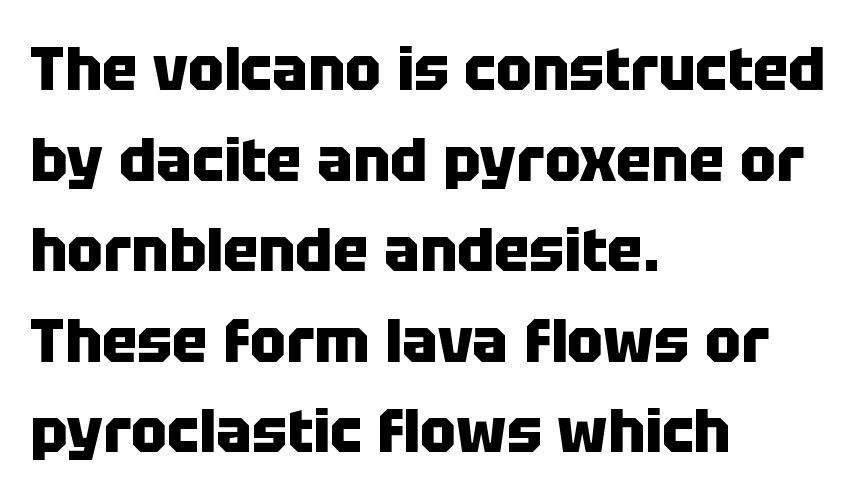
The image shows 60 px heavy sans-serif type, upright; set left-aligned, normal line spacing (1.51x), normal letter spacing, not underlined; low stroke contrast and a large x-height.
